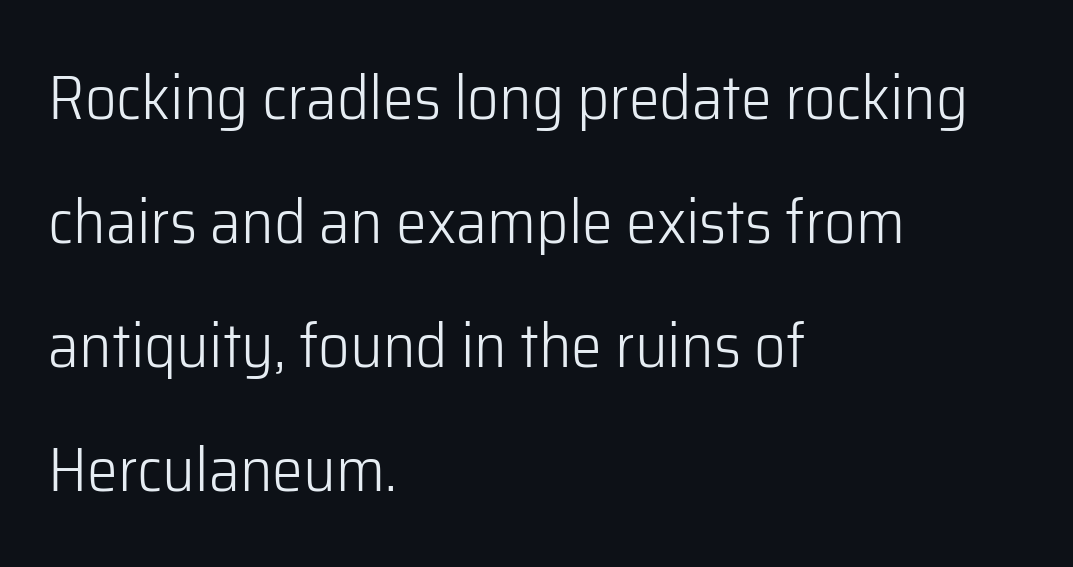
Stems and bowls with no extra thickness — not bold. Caption: multi-line text, flush left, ragged right. Here the glyphs are tracked normally, forming tight word shapes. Notice the wide empty band between every row — that's loose leading. The font family rendered here belongs to the sans-serif group. Type without underlining.
